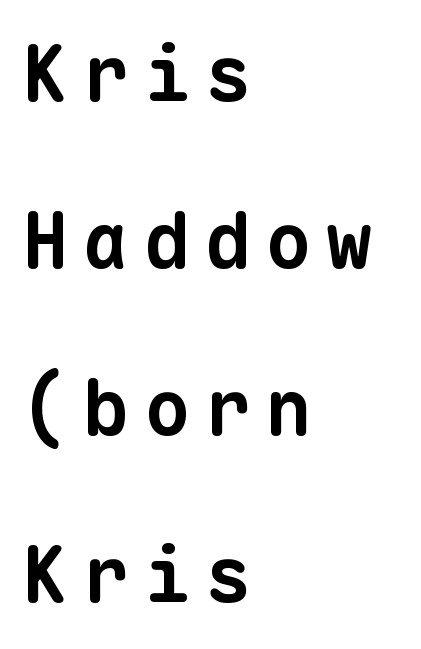
This sample uses a sans-serif face. Look at the stroke-to-counter ratio: heavy, a bold. The letters march in equal steps, a hallmark of fixed-pitch type. Plain, unruled lines of type. These lines stack with their left ends in a neat column.
